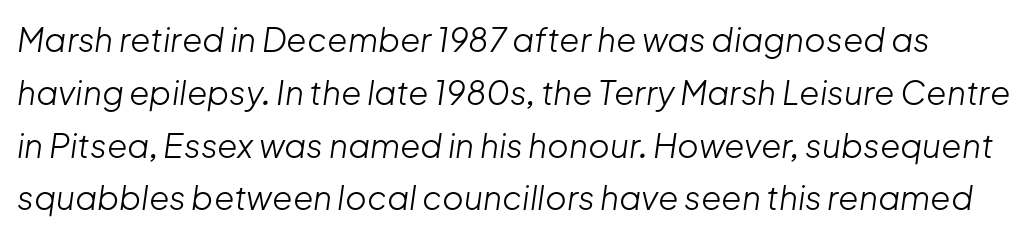
The image shows 33 px light type, italic (leaning right); set normal line spacing (1.6x), normal letter spacing, not underlined; low stroke contrast and a medium x-height.
